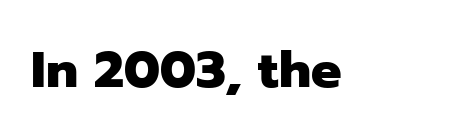
Q: Is the text bold? A: Yes.
Q: Is the text italic (slanted)? A: No, it is upright.
Q: Is the typeface a serif or a sans-serif typeface? A: Sans-serif.
Q: Is the text underlined? A: No.
Q: Is the spacing between letters normal or unusually wide? A: Normal.
Q: Width (condensed, normal, or wide)? A: Normal.
Q: Stroke contrast? A: Low.
Q: x-height? A: Medium.
Q: Monospaced? A: No.
